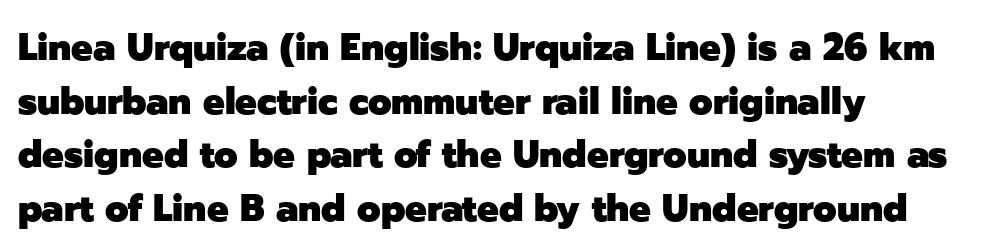
{"serif": "no", "italic": "no", "bold": "yes", "weight": "heavy", "width": "normal", "stroke_contrast": "low", "x_height": "medium", "monospaced": "no", "underline": "no", "align": "left", "line_spacing": "normal", "line_spacing_ratio": 1.41, "letter_spacing": "normal", "letter_spacing_em": 0.0, "glyph_px": 38}
